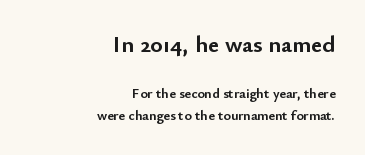
Q: Is the text bold? A: Yes.
Q: Is the text italic (slanted)? A: No, it is upright.
Q: Is the text underlined? A: No.
Q: How is the paragraph aligned? A: Right-aligned.
Q: Is the spacing between letters normal or unusually wide? A: Normal.
Q: Is the spacing between lines tight, normal or loose? A: Normal.
Q: Which block of text is set in a larger size, the first (top) or the second (bottom)? A: The first (top) one.
